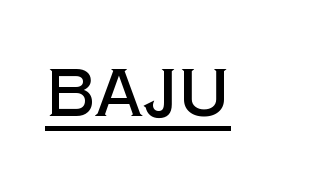
This sample uses a sans-serif face. Underlined type. Is this a fixed-width face? No — the glyphs have proportional, varying widths. Observe the ordinary spacing: letters are neighbours, not strangers. These lines were composed using upright roman letters.
